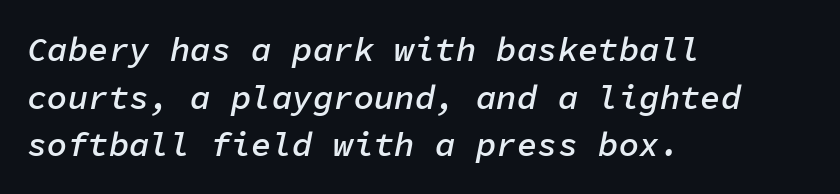
Q: Is the text bold? A: Semi-bold.
Q: Is the text italic (slanted)? A: Yes, it leans right by about 11 degrees.
Q: Is the text underlined? A: No.
Q: How is the paragraph aligned? A: Left-aligned.
Q: Is the spacing between letters normal or unusually wide? A: Normal.
Q: Is the spacing between lines tight, normal or loose? A: Normal.
Q: Width (condensed, normal, or wide)? A: Normal.
Q: Stroke contrast? A: Low.
Q: x-height? A: Medium.
Q: Monospaced? A: Yes.
